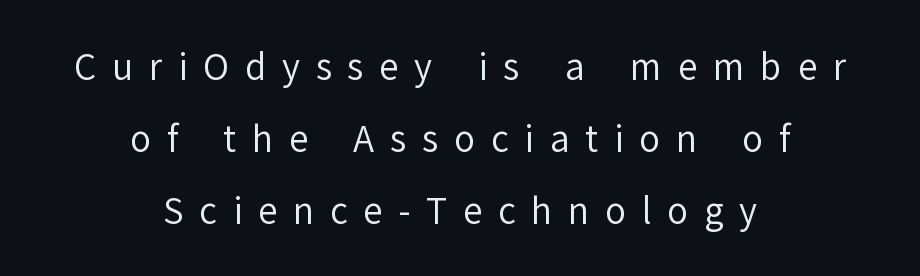
Q: Is the text bold? A: No.
Q: Is the text italic (slanted)? A: No, it is upright.
Q: Is the typeface a serif or a sans-serif typeface? A: Sans-serif.
Q: Is the text underlined? A: No.
Q: How is the paragraph aligned? A: Centered.
Q: Is the spacing between letters normal or unusually wide? A: Unusually wide.
Q: Is the spacing between lines tight, normal or loose? A: Loose.
Q: Width (condensed, normal, or wide)? A: Normal.
Q: Stroke contrast? A: Low.
Q: x-height? A: Medium.
Q: Monospaced? A: No.
